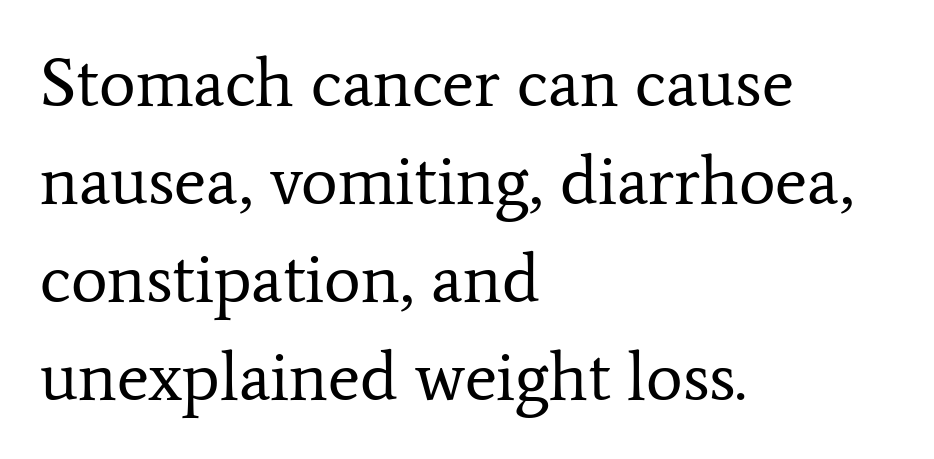
{"serif": "yes", "italic": "no", "bold": "no", "weight": "regular", "width": "normal", "stroke_contrast": "low", "x_height": "medium", "monospaced": "no", "underline": "no", "align": "left", "line_spacing": "normal", "line_spacing_ratio": 1.42, "letter_spacing": "normal", "letter_spacing_em": 0.0, "glyph_px": 69}
